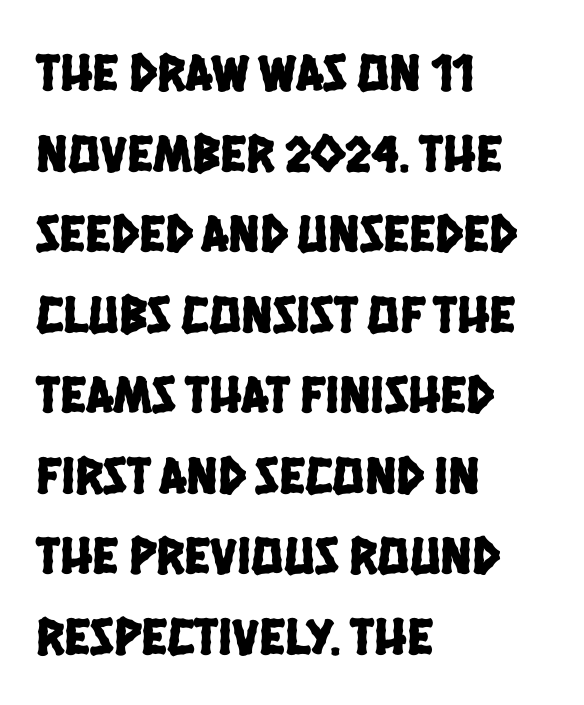
Q: Is the typeface a serif or a sans-serif typeface? A: Sans-serif.
Q: Is the text underlined? A: No.
Q: How is the paragraph aligned? A: Left-aligned.
Q: Is the spacing between letters normal or unusually wide? A: Normal.
Q: Is the spacing between lines tight, normal or loose? A: Normal.
Q: Width (condensed, normal, or wide)? A: Condensed.
Q: Stroke contrast? A: Low.
Q: x-height? A: Large.
Q: Monospaced? A: No.
